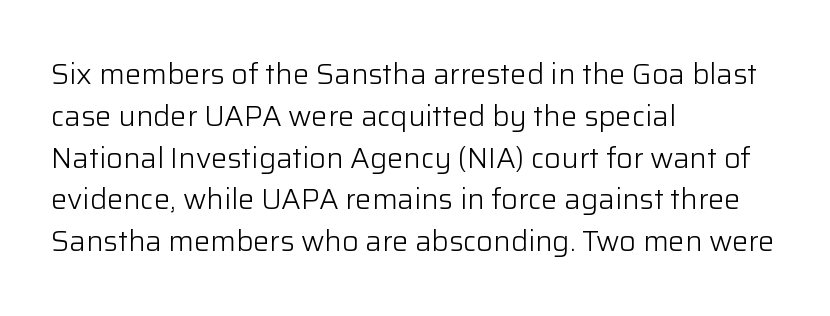
{"serif": "no", "italic": "no", "bold": "no", "weight": "light", "width": "normal", "stroke_contrast": "low", "x_height": "medium", "monospaced": "no", "underline": "no", "align": "left", "line_spacing": "normal", "line_spacing_ratio": 1.44, "letter_spacing": "normal", "letter_spacing_em": 0.0, "glyph_px": 29}
